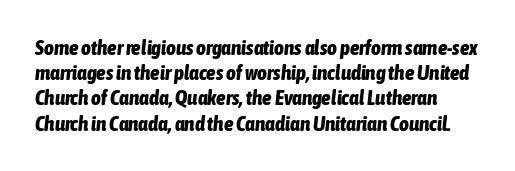
The image shows 21 px bold type, italic (leaning right); set line spacing 1.2x, normal letter spacing, not underlined.
